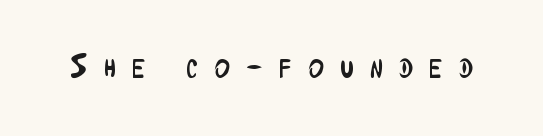
Words float on clear page, feet unadorned. The passage shown is typed in a proportional face where columns would drift. Nope, no serifs anywhere on these letters. The face used here is rendered with a markedly widened letterfit. The weight tops out at a normal text grade.
